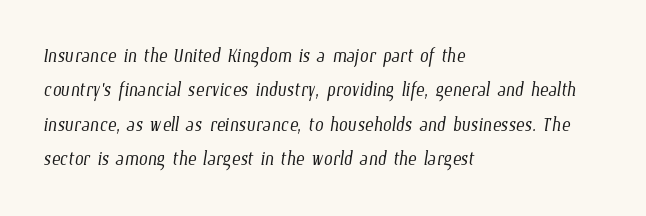
{"bold": "no", "underline": "no", "align": "left", "line_spacing": "normal", "line_spacing_ratio": 1.38, "letter_spacing": "normal", "letter_spacing_em": 0.0, "glyph_px": 25}
